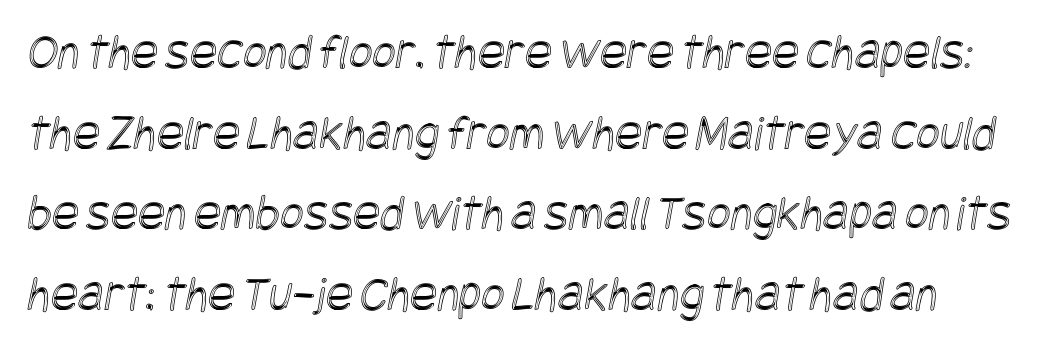
Q: Is the text underlined? A: No.
Q: Is the spacing between letters normal or unusually wide? A: Normal.
Q: Is the spacing between lines tight, normal or loose? A: Normal.
Q: Width (condensed, normal, or wide)? A: Condensed.
Q: x-height? A: Large.
